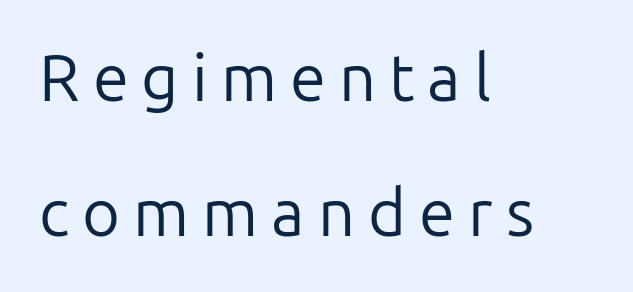
{"serif": "no", "italic": "no", "bold": "no", "weight": "regular", "width": "normal", "stroke_contrast": "low", "x_height": "medium", "monospaced": "no", "underline": "no", "align": "left", "line_spacing": "loose", "line_spacing_ratio": 2.07, "letter_spacing": "wide", "letter_spacing_em": 0.2, "glyph_px": 65}
